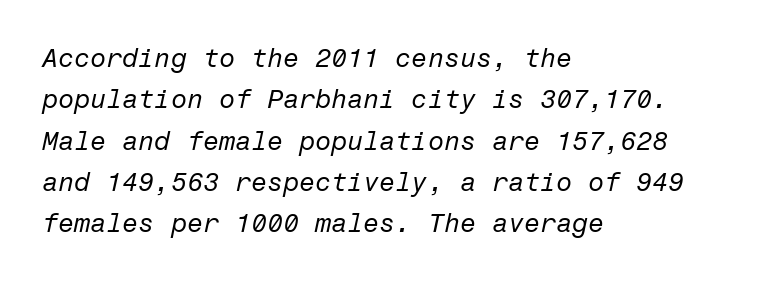
{"italic": "yes", "lean": "right", "slant_degrees": 12, "bold": "no", "underline": "no", "align": "left", "line_spacing": "normal", "line_spacing_ratio": 1.59, "letter_spacing": "normal", "letter_spacing_em": 0.0, "glyph_px": 26}
